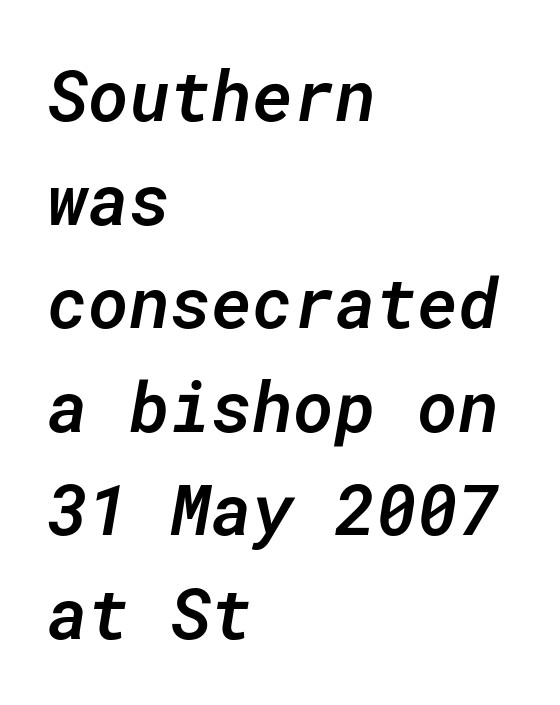
Yep, that's italic — everything's leaning. The baseline area is clear. Here the designer chose a console-style face with uniform glyph widths. The rendering keeps characters at their native spacing.
